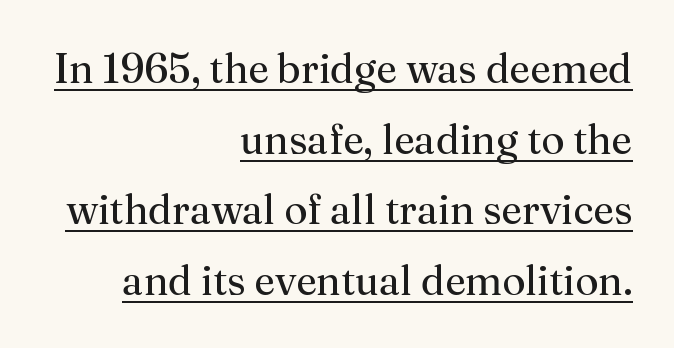
The image shows 41 px regular-weight serif type, upright; set right-aligned, line spacing 1.72x, normal letter spacing, underlined; medium stroke contrast and a medium x-height.
